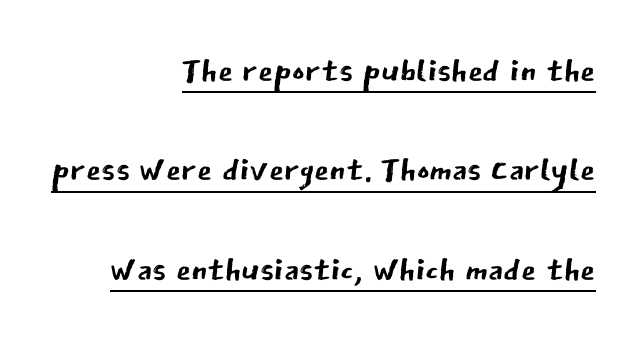
The image shows 48 px regular-weight sans-serif type, upright; set right-aligned, loose line spacing (2.07x), normal letter spacing, underlined; low stroke contrast and a medium x-height.
